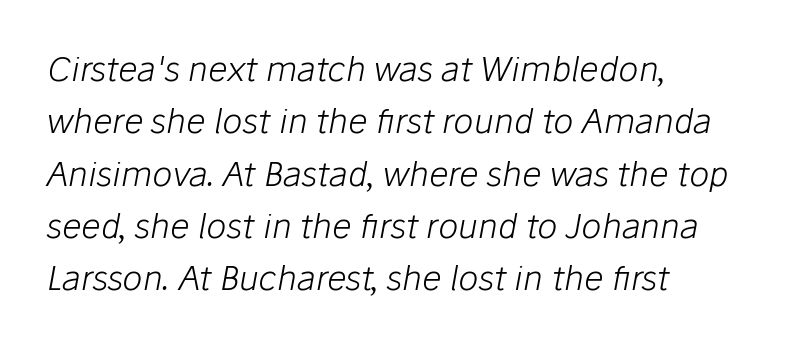
{"italic": "yes", "lean": "right", "slant_degrees": 10, "bold": "no", "weight": "light", "width": "normal", "stroke_contrast": "low", "x_height": "medium", "monospaced": "no", "underline": "no", "align": "left", "line_spacing": "normal", "line_spacing_ratio": 1.54, "letter_spacing": "normal", "letter_spacing_em": 0.0, "glyph_px": 34}
